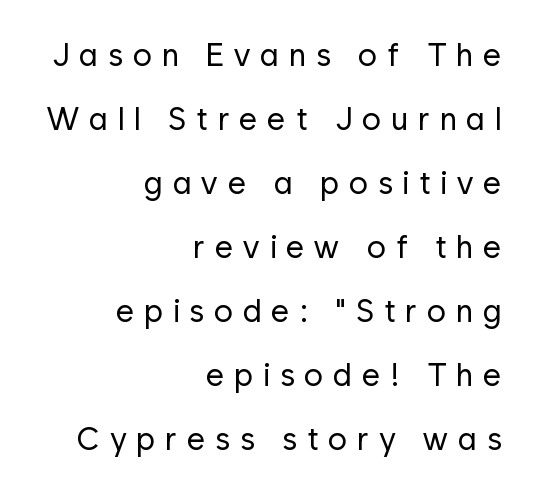
Q: Is the text bold? A: No.
Q: Is the text italic (slanted)? A: No, it is upright.
Q: Is the typeface a serif or a sans-serif typeface? A: Sans-serif.
Q: Is the text underlined? A: No.
Q: How is the paragraph aligned? A: Right-aligned.
Q: Is the spacing between letters normal or unusually wide? A: Unusually wide.
Q: Is the spacing between lines tight, normal or loose? A: Loose.
Q: Width (condensed, normal, or wide)? A: Normal.
Q: Stroke contrast? A: Low.
Q: x-height? A: Medium.
Q: Monospaced? A: No.
